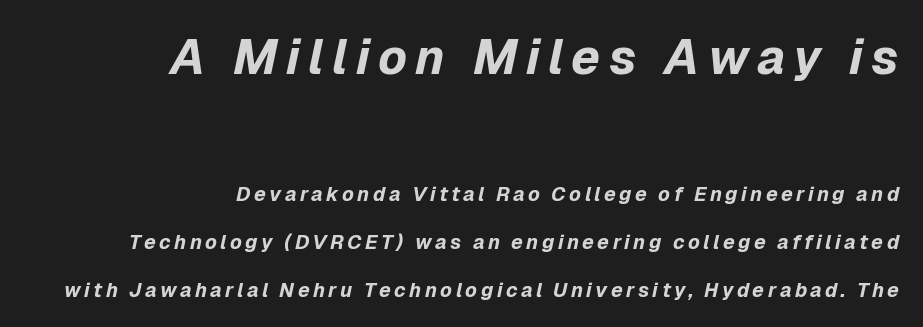
Notice how thick the strokes are: this is what a full bold looks like. All the whitespace from short lines collects on the left. If you squint, the top block still reads clearly — it's the larger of the two. Each letter keeps its own natural width here, so spacing adapts to shape. Rows of type keep a wide berth in the vertical direction. Glance below the letters and you will spot only blank space.
